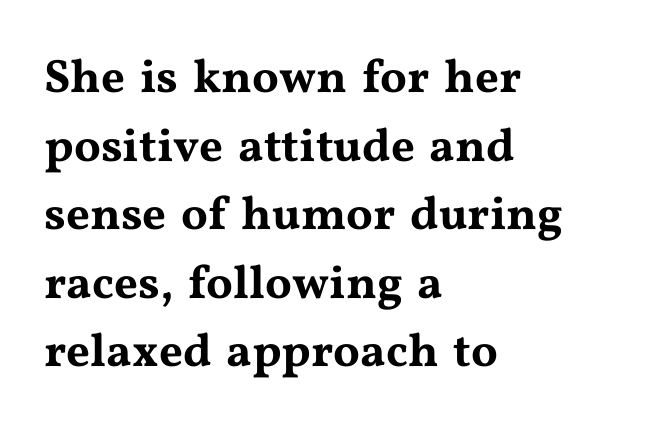
The image shows 47 px wide serif type, upright; set left-aligned, normal line spacing (1.46x), normal letter spacing, not underlined; medium stroke contrast and a medium x-height.
